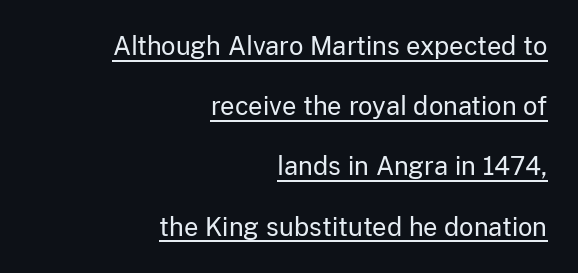
{"italic": "no", "bold": "no", "underline": "yes", "align": "right", "line_spacing": "loose", "line_spacing_ratio": 2.41, "letter_spacing": "normal", "letter_spacing_em": 0.0, "glyph_px": 25}
